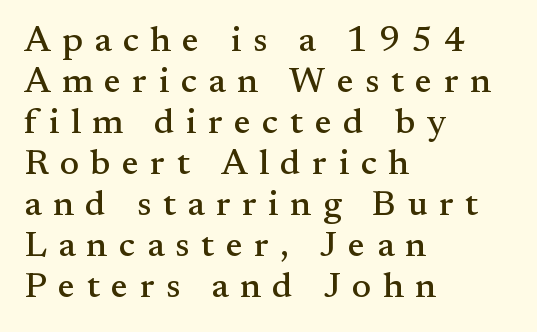
{"serif": "yes", "italic": "no", "width": "normal", "stroke_contrast": "medium", "x_height": "small", "monospaced": "no", "underline": "no", "align": "left", "line_spacing": "tight", "line_spacing_ratio": 1.14, "letter_spacing": "wide", "letter_spacing_em": 0.32, "glyph_px": 36}
